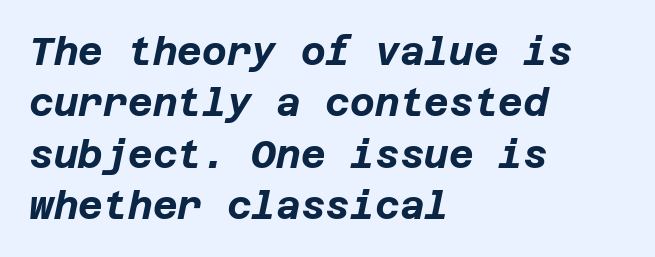
Q: Is the text bold? A: Yes.
Q: Is the text italic (slanted)? A: Yes, it leans right by about 12 degrees.
Q: Is the text underlined? A: No.
Q: How is the paragraph aligned? A: Left-aligned.
Q: Is the spacing between letters normal or unusually wide? A: Normal.
Q: Is the spacing between lines tight, normal or loose? A: Normal.
Q: Width (condensed, normal, or wide)? A: Normal.
Q: Stroke contrast? A: Low.
Q: x-height? A: Large.
